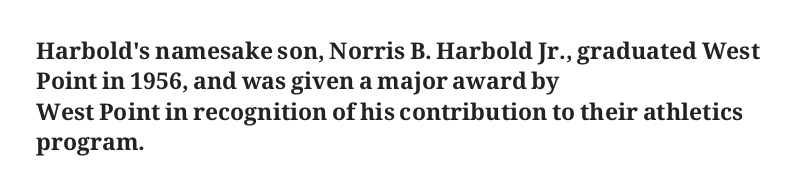
The image shows 23 px bold type, upright; set left-aligned, normal line spacing (1.32x), normal letter spacing, not underlined.
